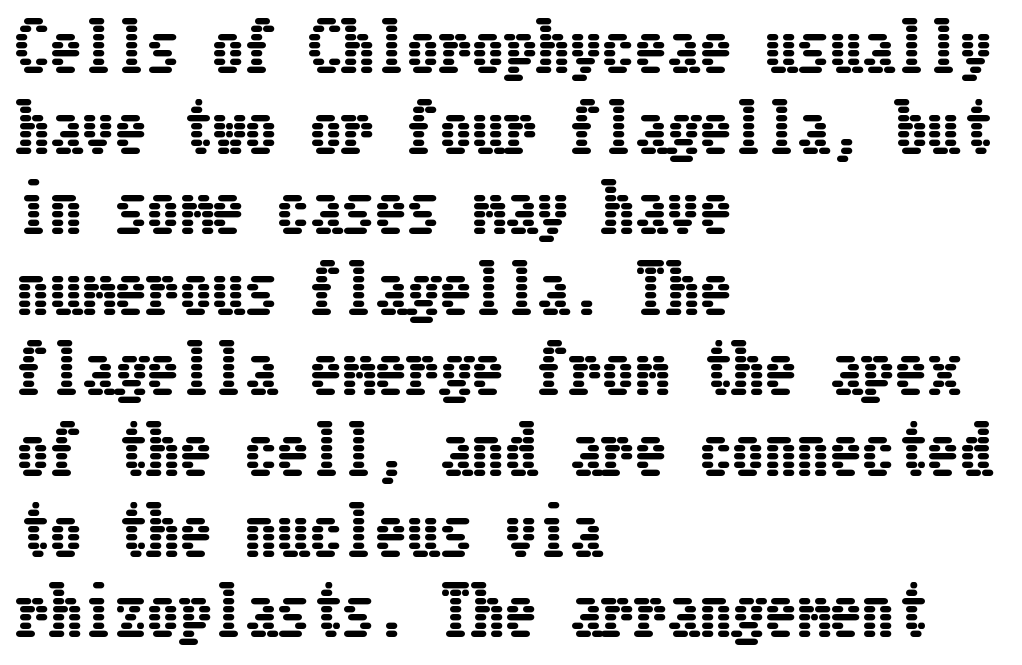
The image shows 65 px condensed type, upright; set left-aligned, line spacing 1.24x, normal letter spacing, not underlined; low stroke contrast and a medium x-height.
